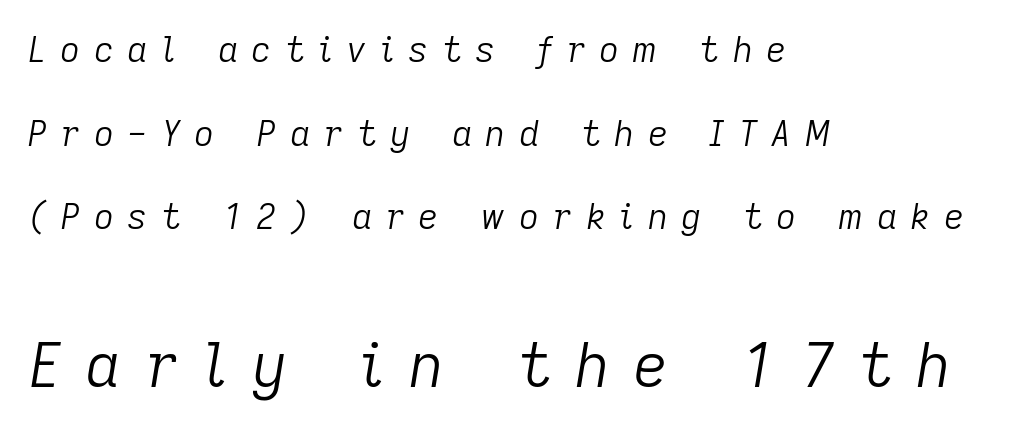
Honestly, the letter spacing is so wide it's the main thing you notice. Note the varied advance widths — an 'i' is clearly narrower than an 'm'. Whoever set this made the second block the dominant, larger element. Observe the lean: these are italic letterforms.
